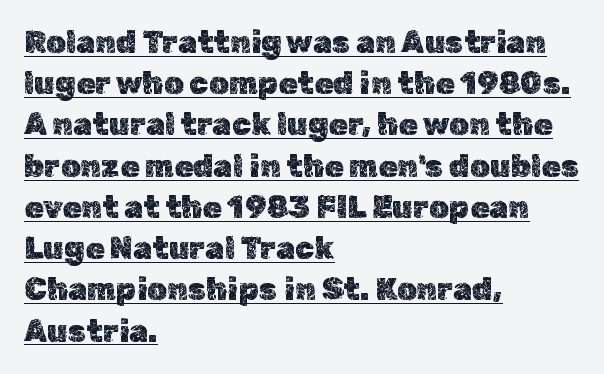
Q: Is the text italic (slanted)? A: No, it is upright.
Q: Is the text underlined? A: Yes.
Q: How is the paragraph aligned? A: Left-aligned.
Q: Is the spacing between letters normal or unusually wide? A: Normal.
Q: Is the spacing between lines tight, normal or loose? A: Normal.
Q: Width (condensed, normal, or wide)? A: Normal.
Q: x-height? A: Medium.
Q: Monospaced? A: No.
